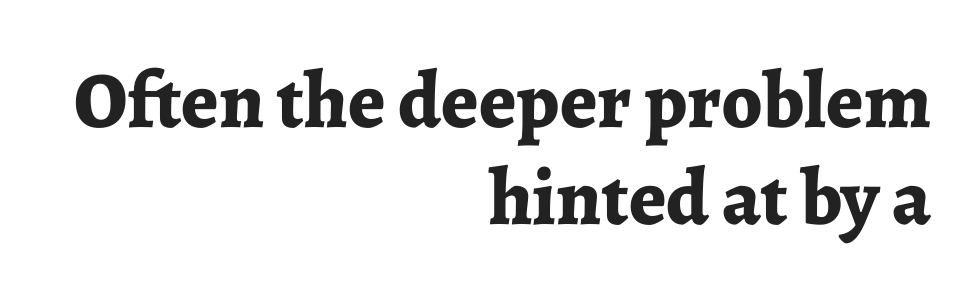
The letters sit at their default tracking, neither squeezed nor spread. Is the block centered? No — it sits flush against the right margin. If you drew a line through each stem, it would be perfectly vertical. You could not count columns in this text — the font is proportionally spaced. Its strokes are broad and dark, the hallmark of bold type. The font family rendered here belongs to the serif group.
